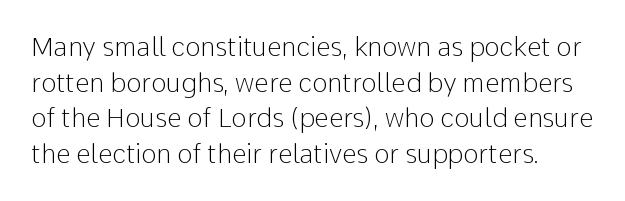
Stems and bowls with no extra thickness — not bold. These lines sit exactly where default settings would place them. Is the letter spacing exaggerated? No — it looks like the ordinary default. Rendered with straight, roman letterforms. The zone under the glyphs is completely vacant.
